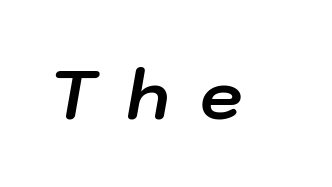
The image shows 68 px bold type, italic (leaning right); set unusually wide letter spacing (+0.45 em), not underlined; low stroke contrast and a medium x-height.
